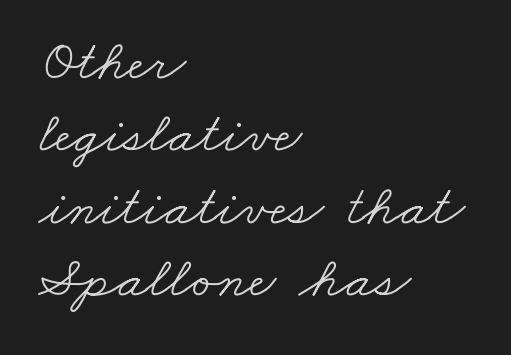
Q: Is the text bold? A: No.
Q: Is the typeface a serif or a sans-serif typeface? A: Serif.
Q: Is the text underlined? A: No.
Q: How is the paragraph aligned? A: Left-aligned.
Q: Is the spacing between letters normal or unusually wide? A: Normal.
Q: Is the spacing between lines tight, normal or loose? A: Normal.
Q: Width (condensed, normal, or wide)? A: Wide.
Q: Stroke contrast? A: Low.
Q: x-height? A: Small.
Q: Monospaced? A: No.
